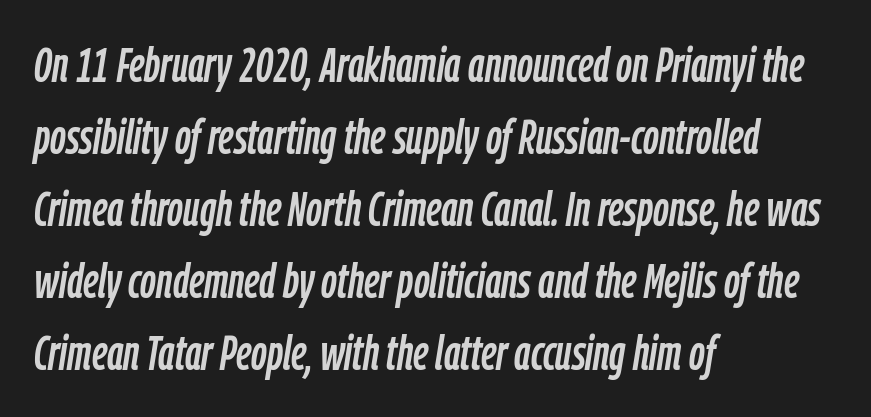
Every character sits at an angle, as italics do. Spacing verdict: proportional, widths tailored to each character. Type without underlining. Does extra space separate the letters? No, they use regular spacing. Short and long lines alike share a common starting point at left. Reading down the column, the eye jumps a familiar distance to each next line.
